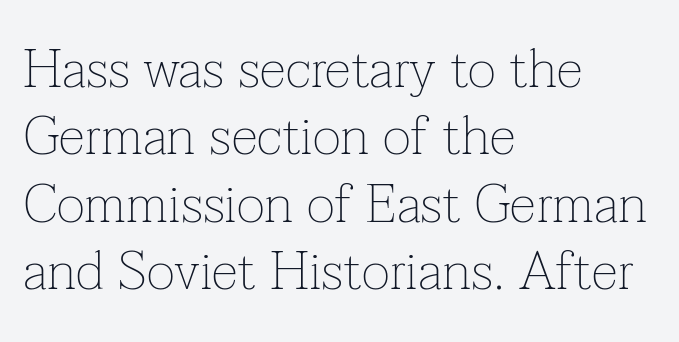
A quiet, ordinary-to-light weight characterises the typeface. Upright lettering throughout. Little horizontal feet cap the strokes, marking this as serif type. Evenly set lines give the paragraph a standard silhouette.
